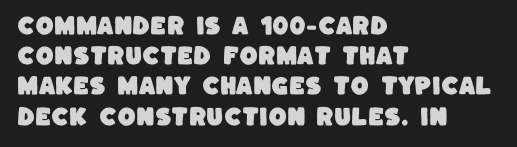
The image shows 21 px text type; set left-aligned, normal line spacing (1.44x), normal letter spacing, not underlined.
